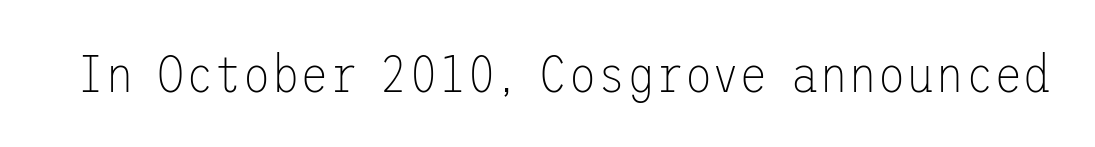
{"serif": "no", "italic": "no", "bold": "no", "weight": "thin", "width": "normal", "stroke_contrast": "low", "x_height": "medium", "underline": "no", "letter_spacing": "normal", "letter_spacing_em": 0.0, "glyph_px": 53}
